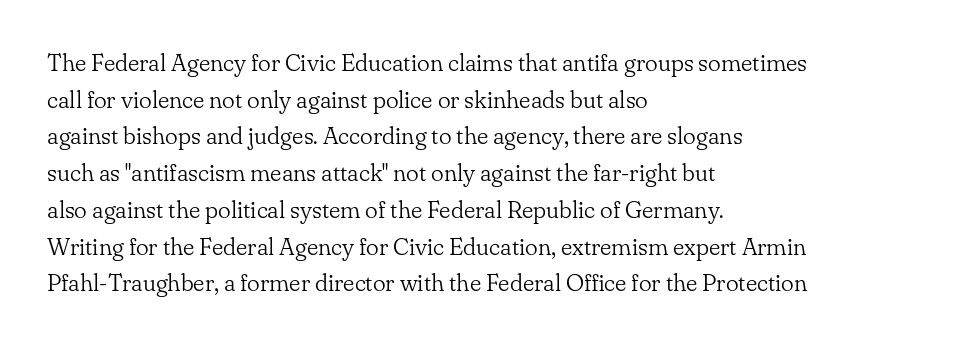
Standard letterfit; no display-style spreading of the glyphs. No chunkiness to these letters — they're not bold. This is roman type, the default non-slanted kind. Does the copy run flush right? No — it runs flush left.
